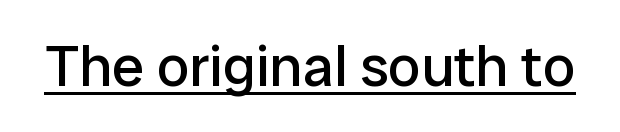
The image shows 58 px regular-weight sans-serif type, upright; set normal letter spacing, underlined; low stroke contrast and a medium x-height.
